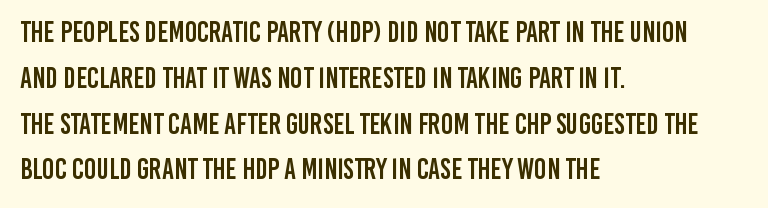
Q: Is the text italic (slanted)? A: No, it is upright.
Q: Is the typeface a serif or a sans-serif typeface? A: Sans-serif.
Q: Is the text underlined? A: No.
Q: How is the paragraph aligned? A: Left-aligned.
Q: Is the spacing between letters normal or unusually wide? A: Normal.
Q: Is the spacing between lines tight, normal or loose? A: Normal.
Q: Width (condensed, normal, or wide)? A: Condensed.
Q: Stroke contrast? A: Low.
Q: x-height? A: Large.
Q: Monospaced? A: No.
